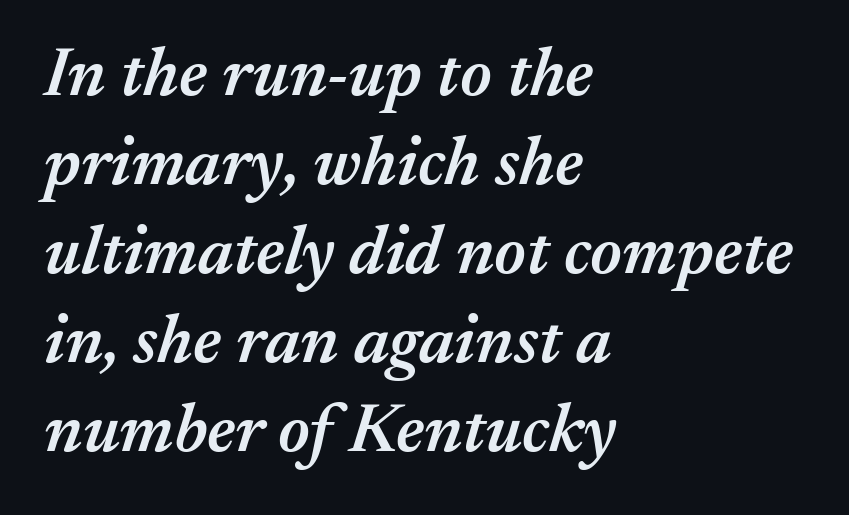
Q: Is the text bold? A: Semi-bold.
Q: Is the text italic (slanted)? A: Yes, it leans right by about 17 degrees.
Q: Is the text underlined? A: No.
Q: How is the paragraph aligned? A: Left-aligned.
Q: Is the spacing between letters normal or unusually wide? A: Normal.
Q: Is the spacing between lines tight, normal or loose? A: Normal.
Q: Width (condensed, normal, or wide)? A: Normal.
Q: Stroke contrast? A: Medium.
Q: x-height? A: Medium.
Q: Monospaced? A: No.
